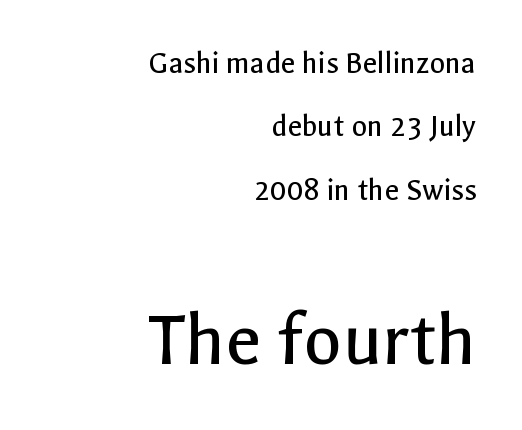
Q: Is the text bold? A: No.
Q: Is the text italic (slanted)? A: No, it is upright.
Q: Is the typeface a serif or a sans-serif typeface? A: Sans-serif.
Q: Is the text underlined? A: No.
Q: How is the paragraph aligned? A: Right-aligned.
Q: Is the spacing between letters normal or unusually wide? A: Normal.
Q: Is the spacing between lines tight, normal or loose? A: Loose.
Q: Which block of text is set in a larger size, the first (top) or the second (bottom)? A: The second (bottom) one.
Q: Width (condensed, normal, or wide)? A: Normal.
Q: x-height? A: Medium.
Q: Monospaced? A: No.
